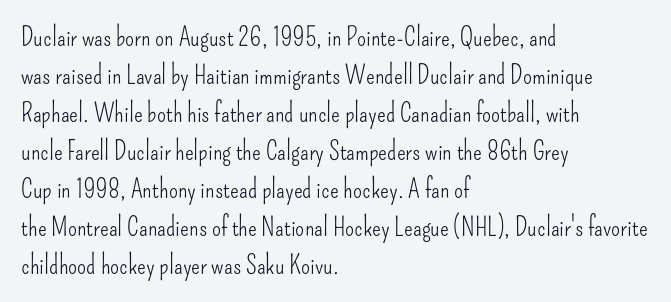
Q: Is the text bold? A: No.
Q: Is the text italic (slanted)? A: No, it is upright.
Q: Is the text underlined? A: No.
Q: How is the paragraph aligned? A: Left-aligned.
Q: Is the spacing between letters normal or unusually wide? A: Normal.
Q: Is the spacing between lines tight, normal or loose? A: Normal.
